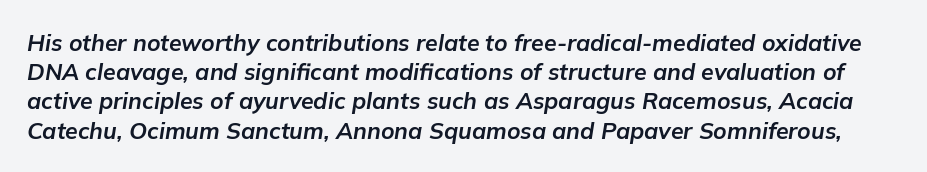
Q: Is the text bold? A: Yes.
Q: Is the text italic (slanted)? A: Yes, it leans right by about 9 degrees.
Q: Is the text underlined? A: No.
Q: Is the spacing between letters normal or unusually wide? A: Normal.
Q: Is the spacing between lines tight, normal or loose? A: Normal.
